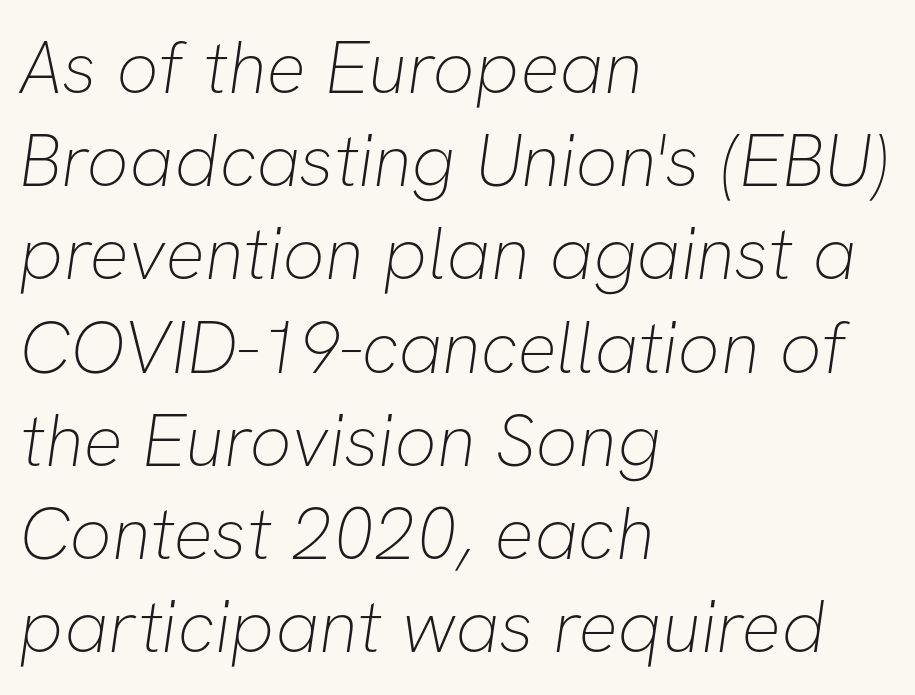
{"serif": "no", "bold": "no", "weight": "thin", "width": "normal", "stroke_contrast": "low", "x_height": "medium", "monospaced": "no", "underline": "no", "align": "left", "line_spacing": "normal", "line_spacing_ratio": 1.26, "letter_spacing": "normal", "letter_spacing_em": 0.0, "glyph_px": 74}
